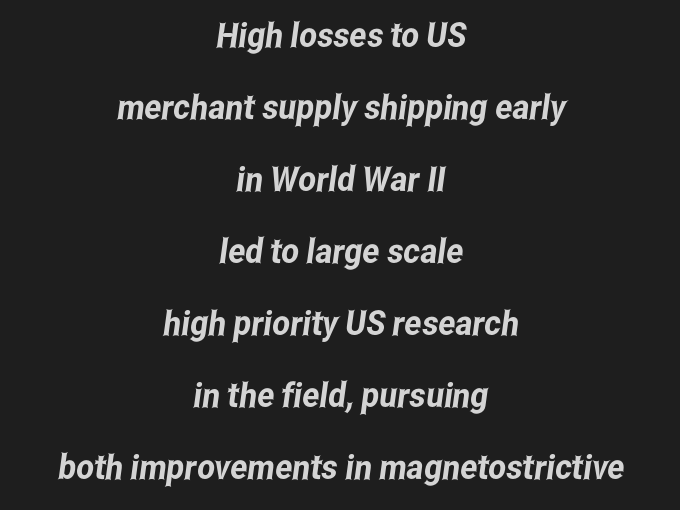
{"serif": "no", "width": "condensed", "stroke_contrast": "low", "x_height": "medium", "monospaced": "no", "underline": "no", "align": "center", "line_spacing": "loose", "line_spacing_ratio": 2.12, "letter_spacing": "normal", "letter_spacing_em": 0.0, "glyph_px": 34}
